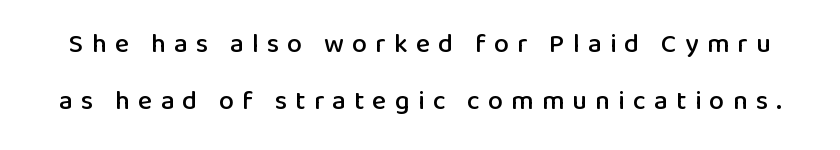
Q: Is the text italic (slanted)? A: No, it is upright.
Q: Is the text underlined? A: No.
Q: Is the spacing between letters normal or unusually wide? A: Unusually wide.
Q: Is the spacing between lines tight, normal or loose? A: Loose.
